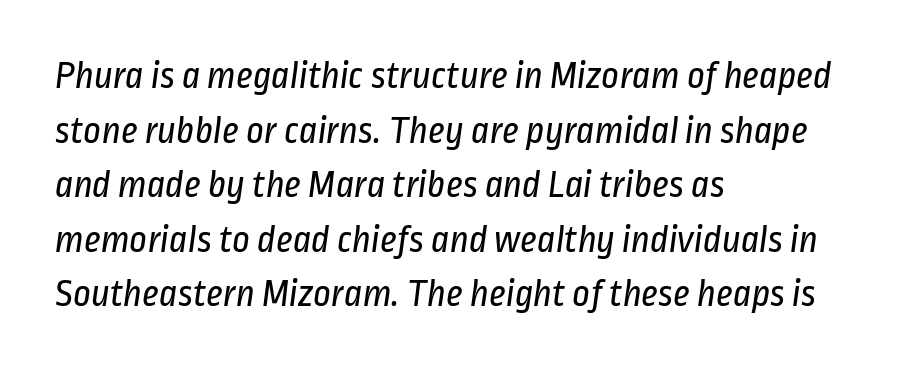
{"serif": "no", "bold": "no", "weight": "regular", "width": "condensed", "stroke_contrast": "low", "x_height": "medium", "monospaced": "no", "underline": "no", "align": "left", "line_spacing": "normal", "line_spacing_ratio": 1.4, "letter_spacing": "normal", "letter_spacing_em": 0.0, "glyph_px": 39}
